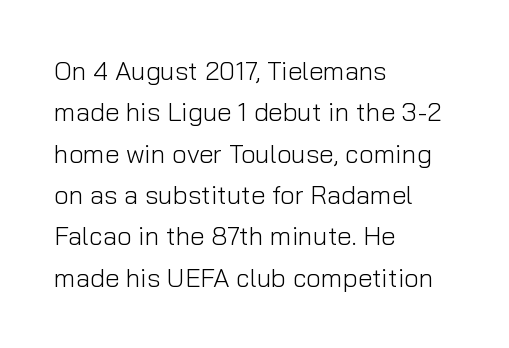
The image shows 26 px text type, upright; set left-aligned, normal line spacing (1.59x), normal letter spacing, not underlined.
